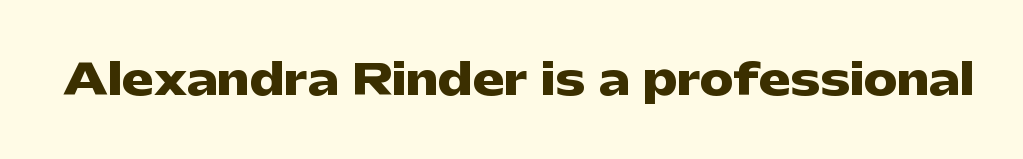
{"serif": "no", "italic": "no", "bold": "yes", "weight": "heavy", "width": "wide", "stroke_contrast": "low", "x_height": "medium", "monospaced": "no", "underline": "no", "letter_spacing": "normal", "letter_spacing_em": 0.0, "glyph_px": 42}
